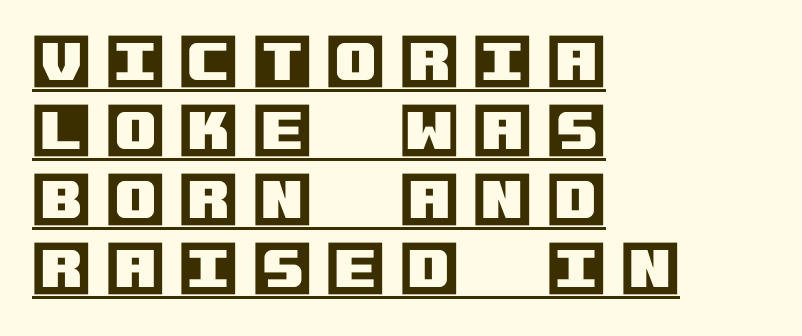
The letters are spread apart with noticeably loose tracking. This is underlined copy, the kind a proofreader might mark for attention. A classic flush-left, rag-right setting is used for this passage. The letters stand upright; this is a roman face.
